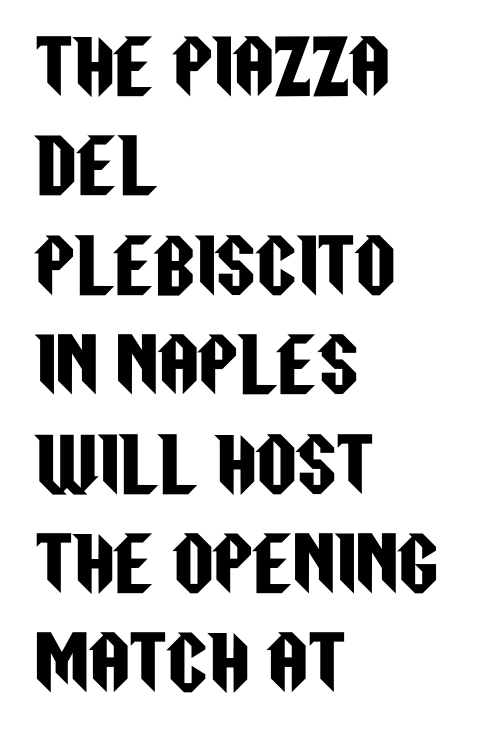
Q: Is the text italic (slanted)? A: No, it is upright.
Q: Is the typeface a serif or a sans-serif typeface? A: Sans-serif.
Q: Is the text underlined? A: No.
Q: How is the paragraph aligned? A: Left-aligned.
Q: Is the spacing between letters normal or unusually wide? A: Normal.
Q: Is the spacing between lines tight, normal or loose? A: Normal.
Q: Width (condensed, normal, or wide)? A: Condensed.
Q: Stroke contrast? A: Low.
Q: x-height? A: Large.
Q: Monospaced? A: No.
